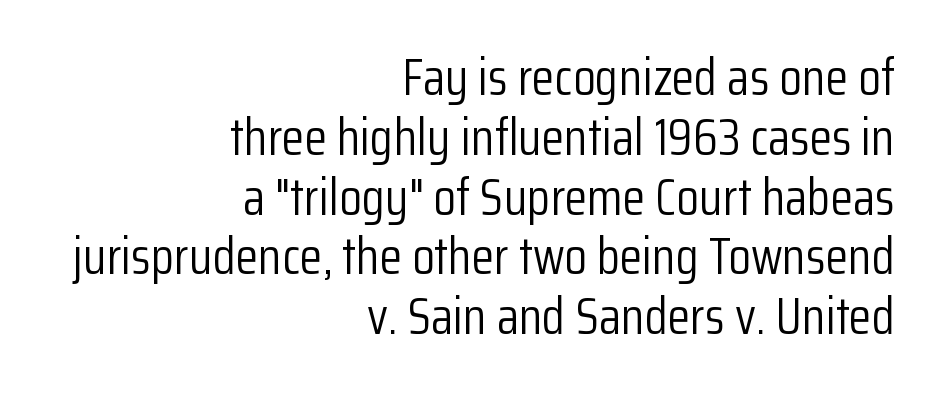
The image shows 52 px light, condensed sans-serif type, upright; set right-aligned, tight line spacing (1.15x), normal letter spacing, not underlined; low stroke contrast and a medium x-height.
